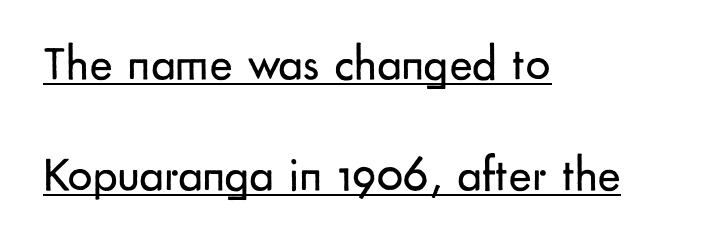
{"serif": "no", "italic": "no", "bold": "no", "weight": "regular", "width": "normal", "stroke_contrast": "low", "x_height": "small", "monospaced": "no", "underline": "yes", "align": "left", "line_spacing": "loose", "line_spacing_ratio": 2.26, "letter_spacing": "normal", "letter_spacing_em": 0.0, "glyph_px": 49}
